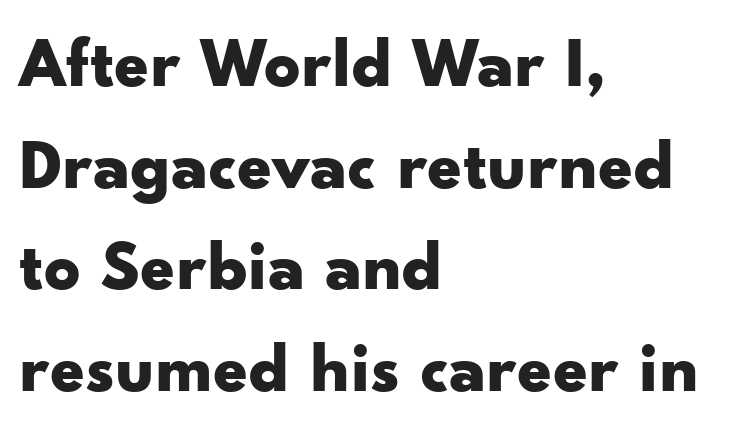
{"serif": "no", "italic": "no", "bold": "yes", "weight": "bold", "width": "wide", "stroke_contrast": "low", "x_height": "small", "monospaced": "no", "underline": "no", "align": "left", "line_spacing": "normal", "line_spacing_ratio": 1.43, "letter_spacing": "normal", "letter_spacing_em": 0.0, "glyph_px": 71}
